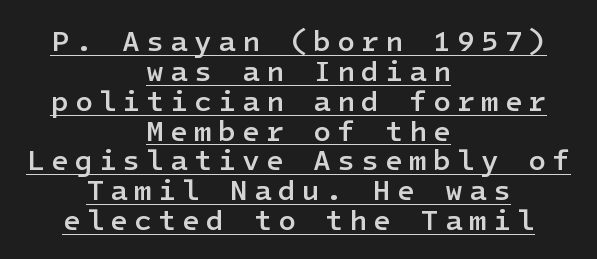
Stroke thickness is moderately raised; the sample reads as semibold. Closely set lines give the paragraph a compact silhouette. If you drew a line through each stem, it would be perfectly vertical. Serifs: no, the terminals of the letterforms are clean. The rendering inserts visible extra space after every character. The rag falls on both sides of this text block equally.
